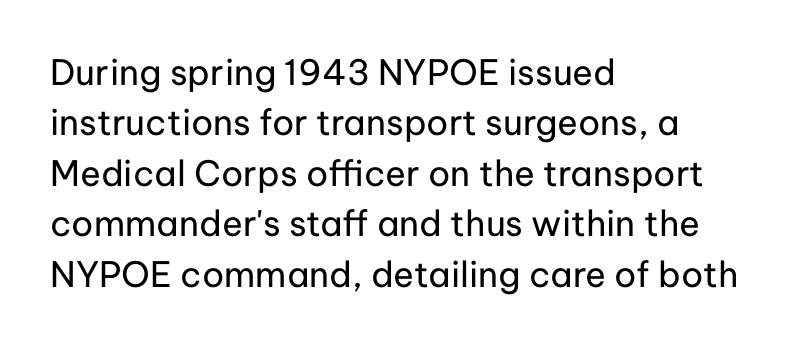
The image shows 35 px regular-weight sans-serif type, upright; set left-aligned, normal line spacing (1.44x), normal letter spacing, not underlined; low stroke contrast and a medium x-height.
